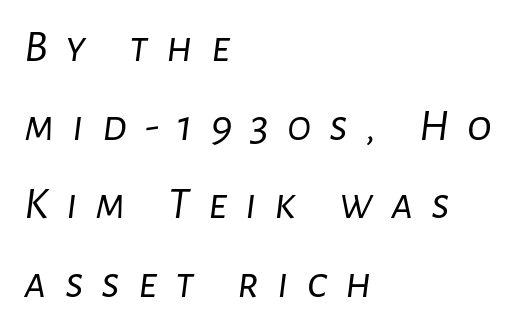
The strokes carry an ordinary text weight at most. The type is letterspaced generously, with wide tracking. Each line starts at the same left margin while the right side varies. Has an underline been added? It has not.
